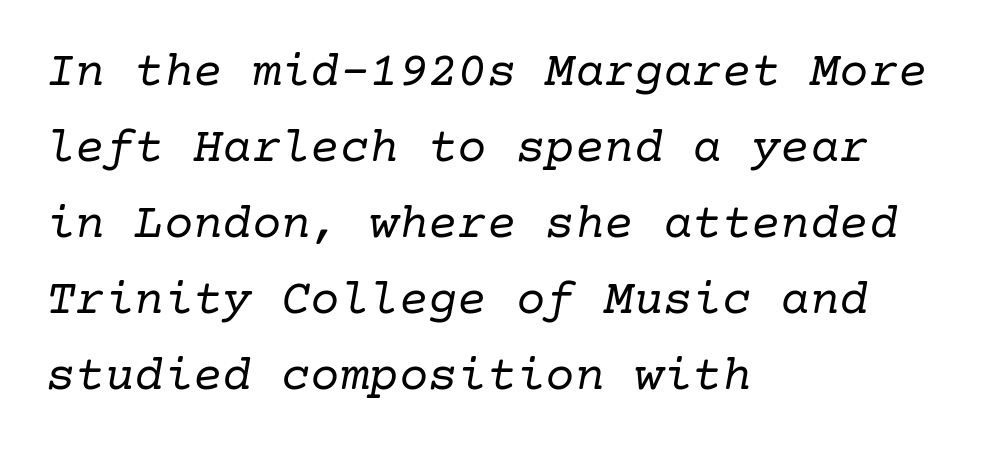
Leading: standard. Note: serifs present on the glyphs. The space directly below the letters is spotless. Summary of weight: not heavy and not bold. These lines stack with their left ends in a neat column. Every character sits at an angle, as italics do.
